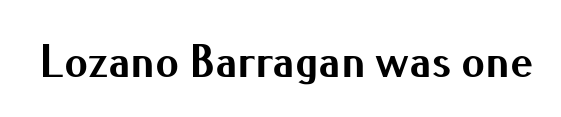
Clear beneath every line of the passage. Plenty of ink on the page — the face is bold. These lines are rendered in a variable-pitch font. Look at the tracking — it's just the regular setting, nothing added.
